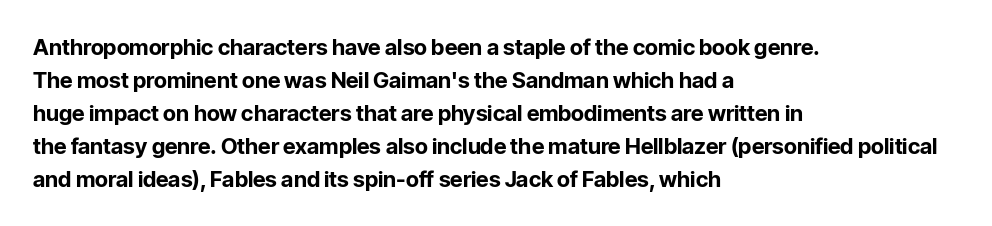
The image shows 22 px bold type, upright; set left-aligned, normal line spacing (1.5x), normal letter spacing, not underlined.
